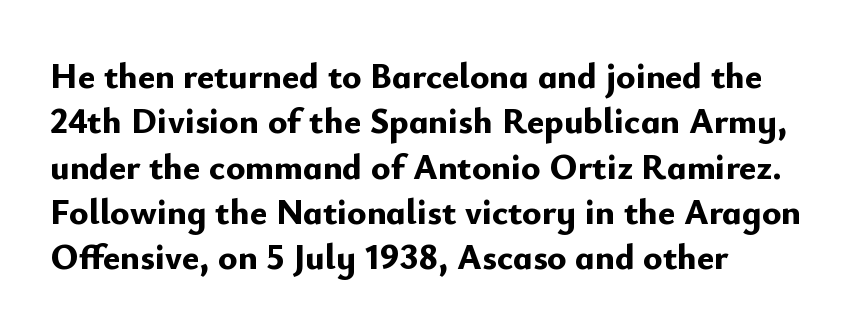
Q: Is the text bold? A: Yes.
Q: Is the text italic (slanted)? A: No, it is upright.
Q: Is the typeface a serif or a sans-serif typeface? A: Sans-serif.
Q: Is the text underlined? A: No.
Q: How is the paragraph aligned? A: Left-aligned.
Q: Is the spacing between letters normal or unusually wide? A: Normal.
Q: Is the spacing between lines tight, normal or loose? A: Normal.
Q: Width (condensed, normal, or wide)? A: Normal.
Q: Stroke contrast? A: Low.
Q: x-height? A: Small.
Q: Monospaced? A: No.
